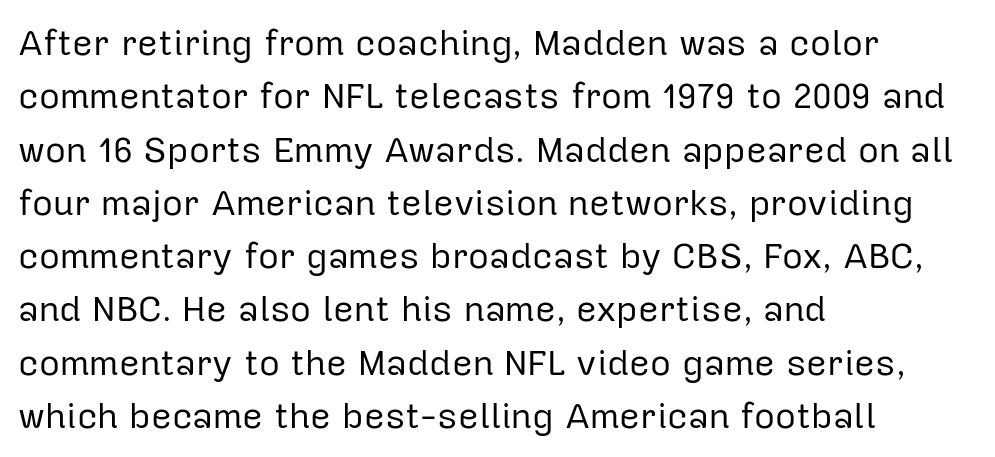
{"serif": "no", "italic": "no", "bold": "no", "weight": "regular", "width": "normal", "stroke_contrast": "low", "x_height": "medium", "monospaced": "no", "underline": "no", "align": "left", "line_spacing": "normal", "line_spacing_ratio": 1.48, "letter_spacing": "normal", "letter_spacing_em": 0.0, "glyph_px": 36}
